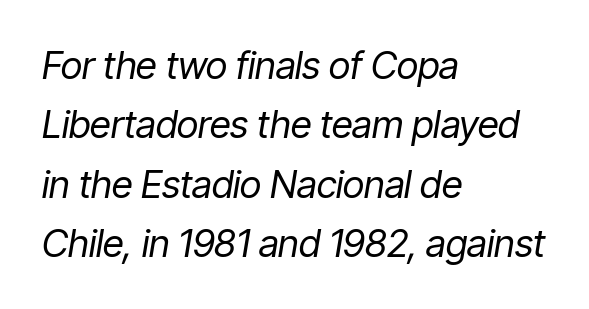
Q: Is the text bold? A: No.
Q: Is the text italic (slanted)? A: Yes, it leans right by about 9 degrees.
Q: Is the text underlined? A: No.
Q: How is the paragraph aligned? A: Left-aligned.
Q: Is the spacing between letters normal or unusually wide? A: Normal.
Q: Is the spacing between lines tight, normal or loose? A: Normal.
Q: Width (condensed, normal, or wide)? A: Condensed.
Q: Stroke contrast? A: Low.
Q: x-height? A: Medium.
Q: Monospaced? A: No.
